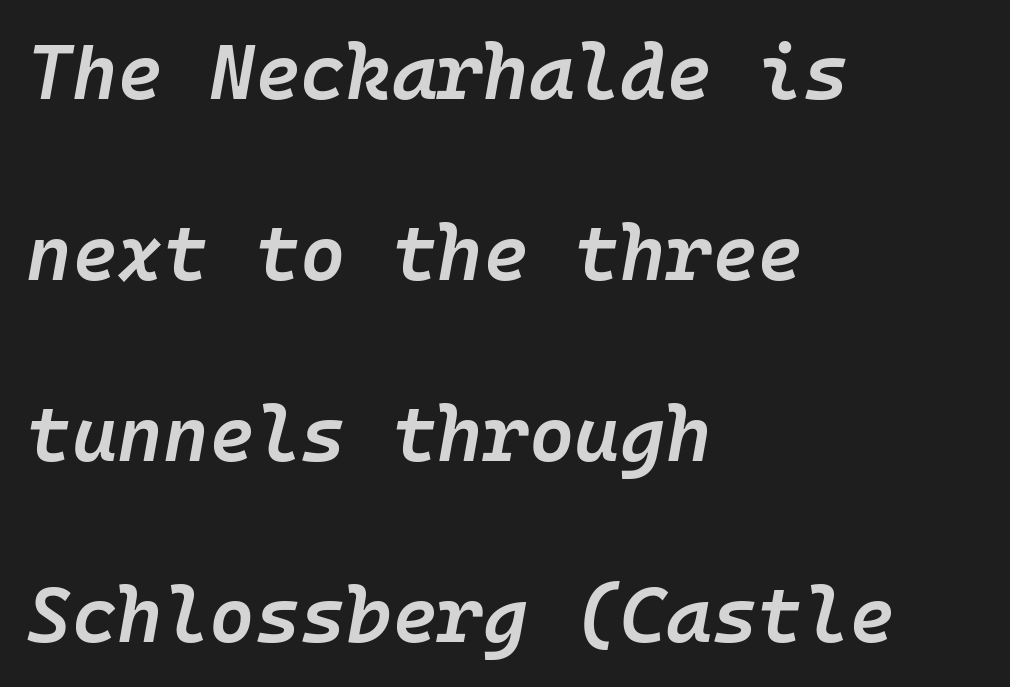
Does the leading feel generous? Absolutely, it's lavish. The gaps between neighbouring characters are ordinary and unremarkable. Has an underline been added? It has not. Compared with an ordinary text face, these strokes are moderately heavier — a semibold.
